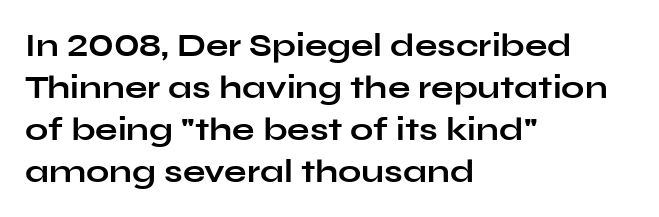
The image shows 33 px bold, wide sans-serif type, upright; set left-aligned, normal line spacing (1.27x), normal letter spacing, not underlined; low stroke contrast and a medium x-height.
